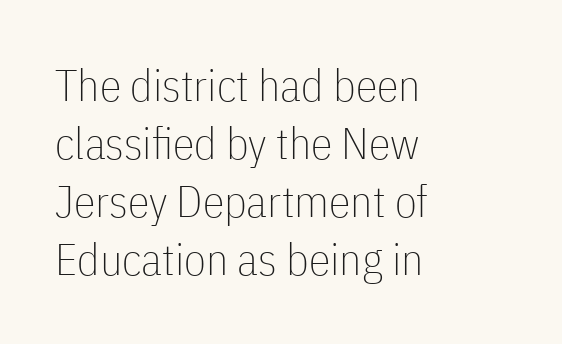
{"serif": "no", "italic": "no", "bold": "no", "weight": "thin", "width": "condensed", "stroke_contrast": "low", "x_height": "medium", "monospaced": "no", "underline": "no", "align": "left", "line_spacing": "normal", "line_spacing_ratio": 1.32, "letter_spacing": "normal", "letter_spacing_em": 0.0, "glyph_px": 44}
